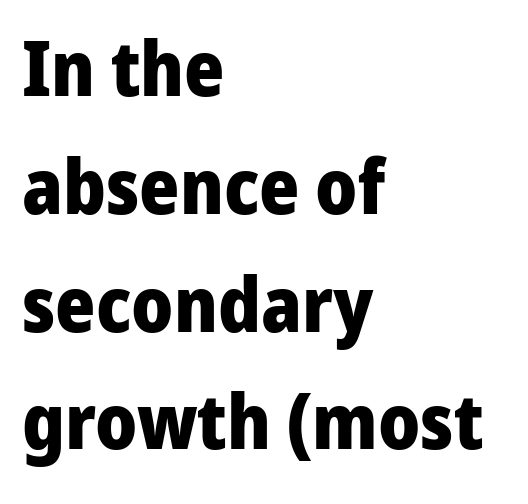
In CSS terms this would be text-align: left. How would I describe the line gaps? Plain and ordinary. This sample uses a sans-serif face. Beneath every word, the page is bare. In terms of weight, the rendering is a true, heavy bold. Inter-character spacing is left at the font's built-in metrics.
